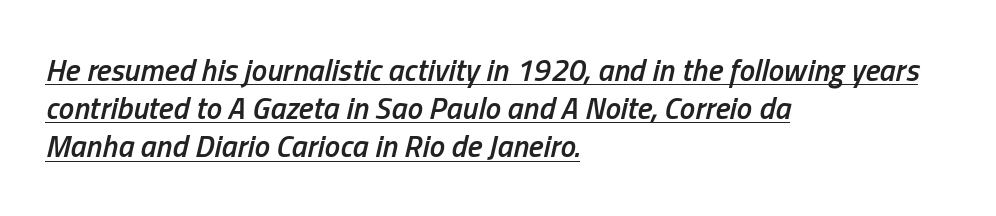
Set as a demibold, roughly 600 on the weight scale. Alignment: flush left. Each word holds together tightly as a unit, with standard inter-letter gaps. A typographer would call this underscored text.
